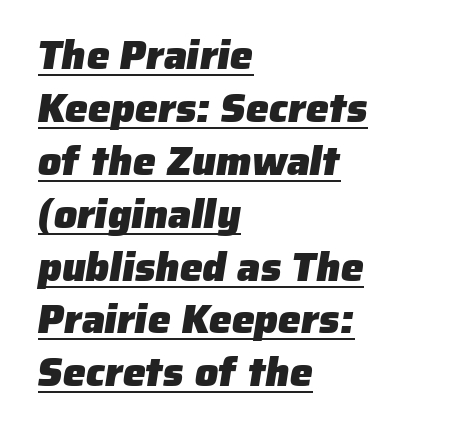
The passage shown is typeset with a sans-serif family. Normally led — the rows are evenly, conventionally spaced. Notice how the passage keeps a crisp vertical edge on the left only. Students, note that the glyphs here touch the page at normal intervals. Descenders here cross a horizontal rule under the line. These lines are rendered in a variable-pitch font.
